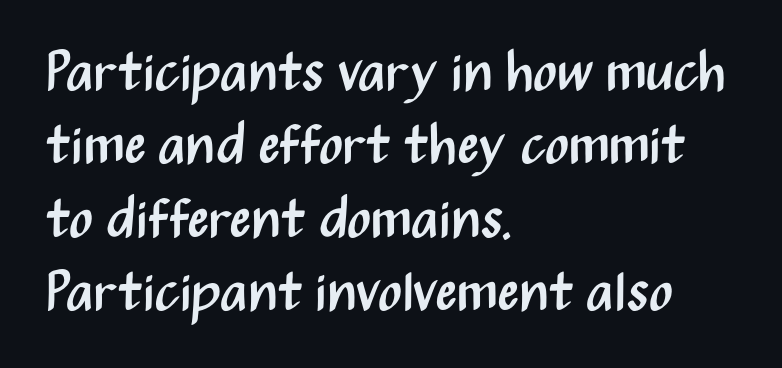
The image shows 56 px regular-weight, condensed sans-serif type, upright; set left-aligned, normal line spacing (1.31x), normal letter spacing, not underlined; medium stroke contrast and a medium x-height.
